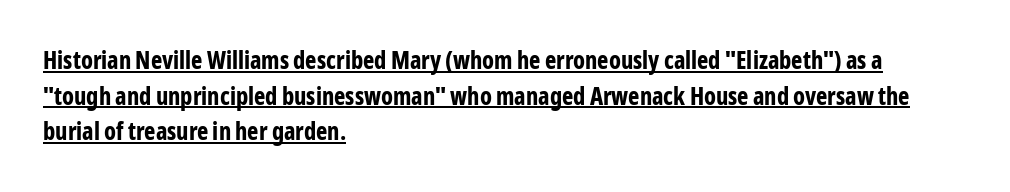
Beneath each row of characters lies a ruled line. A typesetter would call this leading conventional body-copy spacing. Look at the tracking — it's just the regular setting, nothing added. The paragraph has a hard left edge and a soft right edge.
